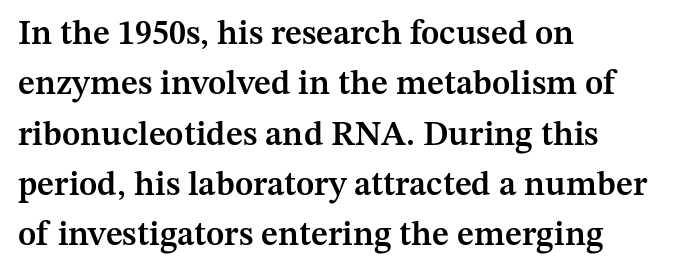
Q: Is the text bold? A: Semi-bold.
Q: Is the text italic (slanted)? A: No, it is upright.
Q: Is the typeface a serif or a sans-serif typeface? A: Serif.
Q: Is the text underlined? A: No.
Q: How is the paragraph aligned? A: Left-aligned.
Q: Is the spacing between letters normal or unusually wide? A: Normal.
Q: Is the spacing between lines tight, normal or loose? A: Normal.
Q: Width (condensed, normal, or wide)? A: Normal.
Q: Stroke contrast? A: Medium.
Q: x-height? A: Medium.
Q: Monospaced? A: No.
